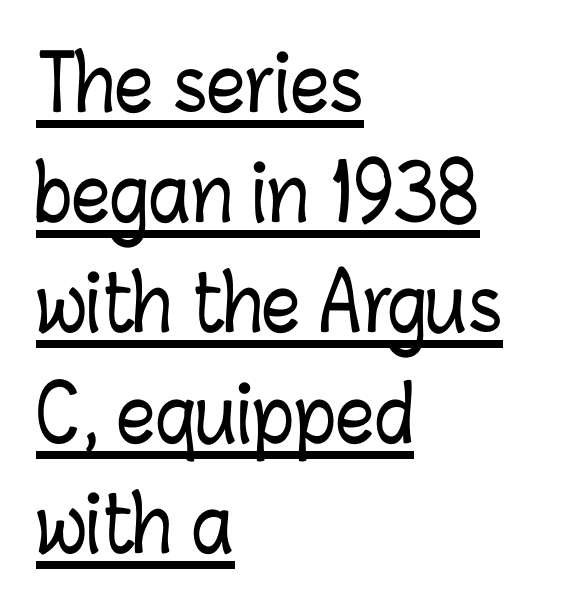
Q: Is the text italic (slanted)? A: No, it is upright.
Q: Is the text underlined? A: Yes.
Q: How is the paragraph aligned? A: Left-aligned.
Q: Is the spacing between letters normal or unusually wide? A: Normal.
Q: Is the spacing between lines tight, normal or loose? A: Normal.
Q: Width (condensed, normal, or wide)? A: Condensed.
Q: Stroke contrast? A: Low.
Q: x-height? A: Medium.
Q: Monospaced? A: No.
